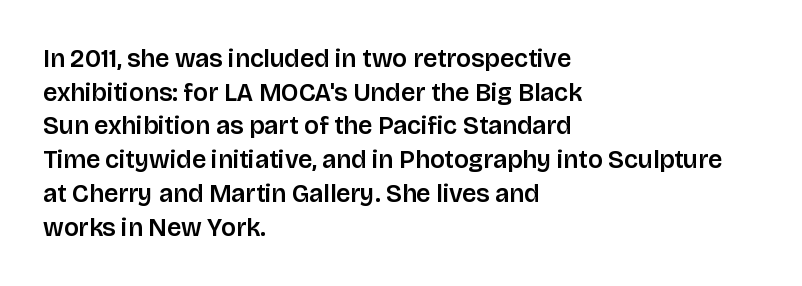
{"italic": "no", "underline": "no", "align": "left", "line_spacing": "normal", "line_spacing_ratio": 1.35, "letter_spacing": "normal", "letter_spacing_em": 0.0, "glyph_px": 25}
